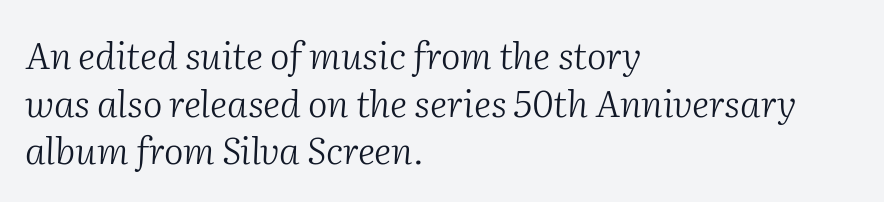
{"serif": "yes", "italic": "yes", "lean": "right", "slant_degrees": 2, "bold": "no", "weight": "light", "width": "normal", "stroke_contrast": "medium", "x_height": "medium", "monospaced": "no", "underline": "no", "align": "left", "line_spacing": "normal", "line_spacing_ratio": 1.29, "letter_spacing": "normal", "letter_spacing_em": 0.0, "glyph_px": 37}
